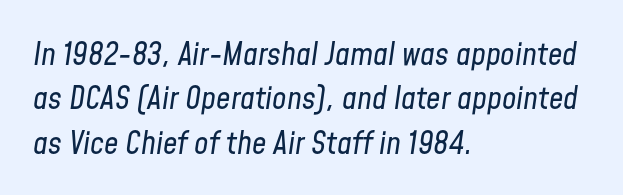
Q: Is the text bold? A: No.
Q: Is the text italic (slanted)? A: Yes, it leans right by about 8 degrees.
Q: Is the text underlined? A: No.
Q: How is the paragraph aligned? A: Left-aligned.
Q: Is the spacing between letters normal or unusually wide? A: Normal.
Q: Is the spacing between lines tight, normal or loose? A: Normal.
Q: Width (condensed, normal, or wide)? A: Condensed.
Q: Stroke contrast? A: Low.
Q: x-height? A: Medium.
Q: Monospaced? A: No.
